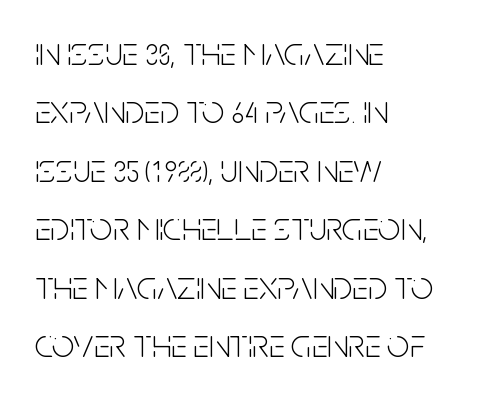
The face used here is proportionally spaced, like ordinary book or web type. Weight: not bold — regular or lighter. When letters stand straight like this, we call the style roman or upright. Only glyphs here, with clear space below each row. Whoever set this chose a conventional vertical rhythm. Nope, no serifs anywhere on these letters.
